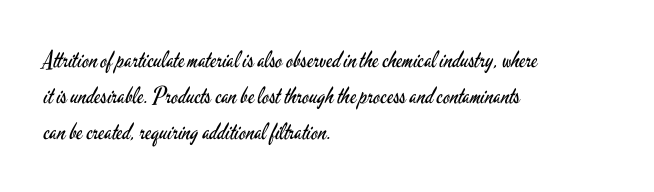
Nothing unusual about the tracking: characters are spaced as the font intends. The typesetter chose a ragged-right arrangement here. In terms of leading, this rendering sits right in the middle.
